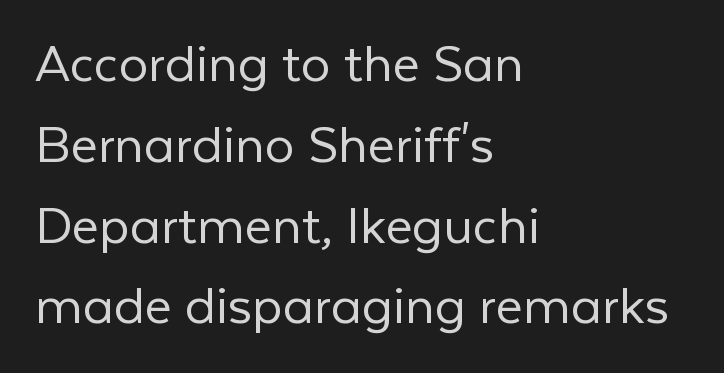
{"serif": "no", "italic": "no", "bold": "no", "weight": "light", "width": "normal", "stroke_contrast": "low", "x_height": "medium", "monospaced": "no", "underline": "no", "align": "left", "line_spacing": "normal", "line_spacing_ratio": 1.37, "letter_spacing": "normal", "letter_spacing_em": 0.0, "glyph_px": 59}
